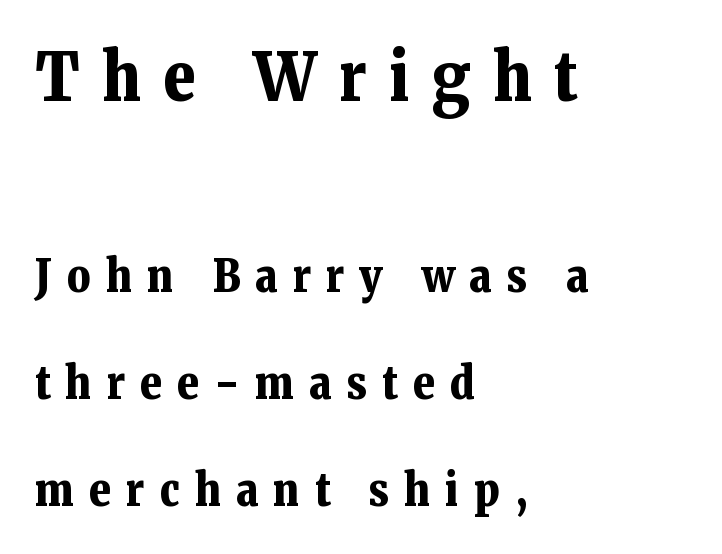
{"serif": "yes", "italic": "no", "bold": "yes", "weight": "bold", "width": "normal", "stroke_contrast": "low", "x_height": "medium", "monospaced": "no", "underline": "no", "align": "left", "line_spacing": "loose", "line_spacing_ratio": 2.37, "letter_spacing": "wide", "letter_spacing_em": 0.34, "larger_block": "first", "size_ratio": 1.49, "glyph_px": 67}
